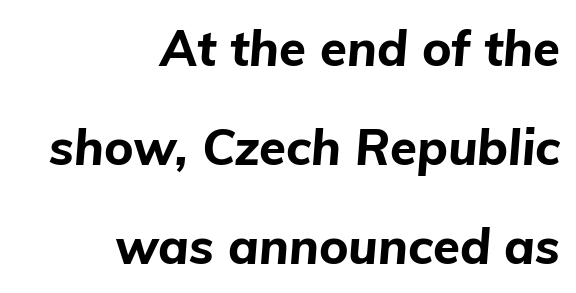
{"italic": "yes", "lean": "right", "slant_degrees": 5, "bold": "yes", "weight": "bold", "width": "normal", "stroke_contrast": "low", "x_height": "medium", "monospaced": "no", "underline": "no", "align": "right", "line_spacing": "loose", "line_spacing_ratio": 2.02, "letter_spacing": "normal", "letter_spacing_em": 0.0, "glyph_px": 49}
